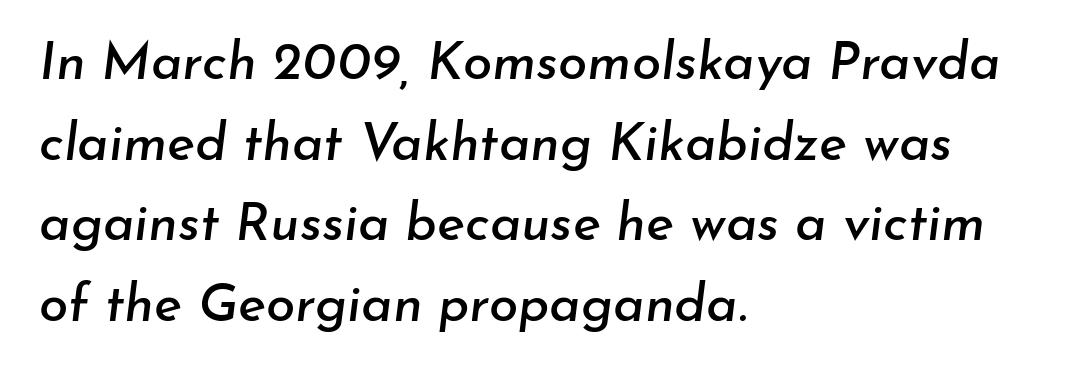
Summary of vertical rhythm: regular, with standard interline spacing. Spacing verdict: proportional, widths tailored to each character. Italic: yes, the glyphs are oblique. Nobody touched the tracking dial on this one. This sample is left-justified, so line endings fall wherever the words run out. The area under the type is left untouched.
